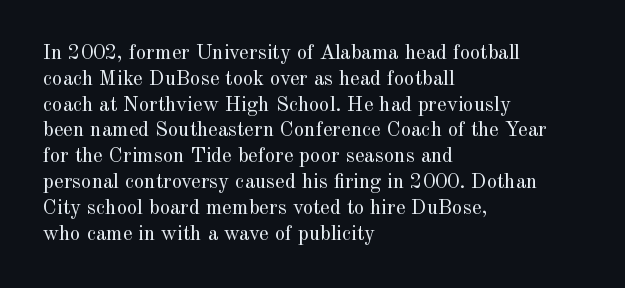
{"italic": "no", "bold": "no", "underline": "no", "align": "left", "line_spacing_ratio": 1.23, "letter_spacing": "normal", "letter_spacing_em": 0.0, "glyph_px": 21}
